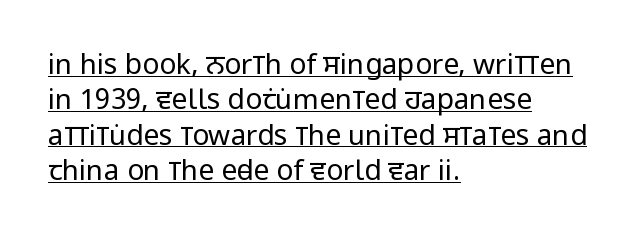
{"serif": "no", "italic": "no", "bold": "no", "weight": "regular", "width": "condensed", "stroke_contrast": "low", "x_height": "large", "monospaced": "no", "underline": "yes", "align": "left", "line_spacing": "normal", "line_spacing_ratio": 1.26, "letter_spacing": "normal", "letter_spacing_em": 0.0, "glyph_px": 28}
